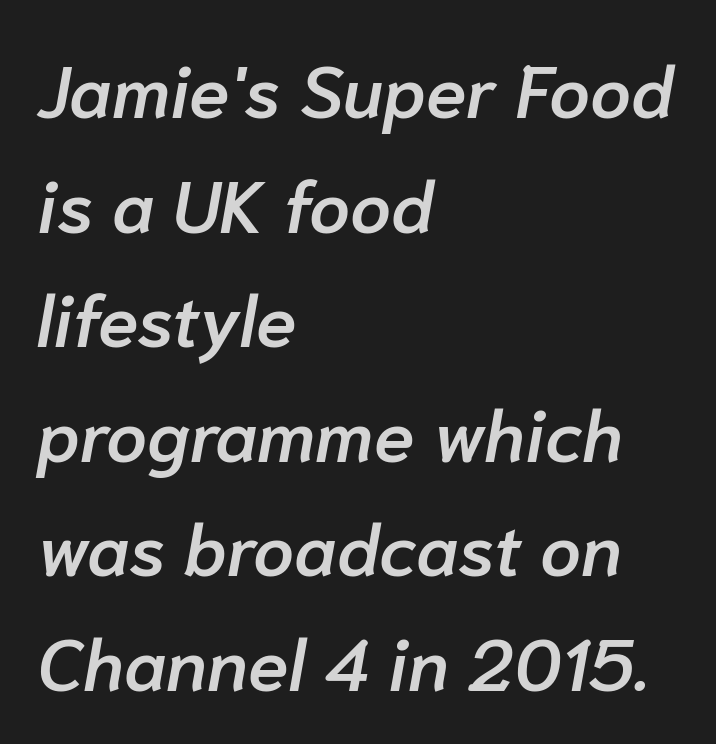
Q: Is the text bold? A: Semi-bold.
Q: Is the text italic (slanted)? A: Yes, it leans right by about 10 degrees.
Q: Is the text underlined? A: No.
Q: How is the paragraph aligned? A: Left-aligned.
Q: Is the spacing between letters normal or unusually wide? A: Normal.
Q: Is the spacing between lines tight, normal or loose? A: Normal.
Q: Width (condensed, normal, or wide)? A: Normal.
Q: Stroke contrast? A: Low.
Q: x-height? A: Medium.
Q: Monospaced? A: No.
